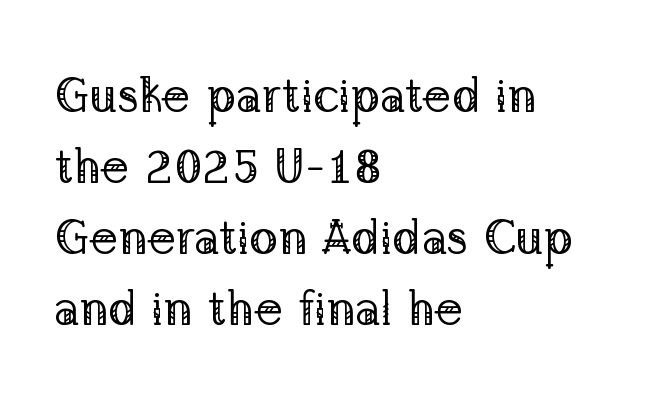
On a weight scale, this lands at 450 or below. All the whitespace from short lines collects on the right. Italic: no, the glyphs are upright roman. Each letter keeps its own natural width here, so spacing adapts to shape. You can tell from the footed stems that serif type was used.
